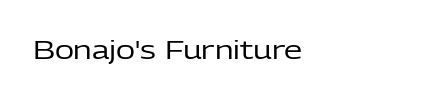
{"italic": "no", "bold": "no", "underline": "no", "align": "left", "letter_spacing": "normal", "letter_spacing_em": 0.0, "glyph_px": 26}
